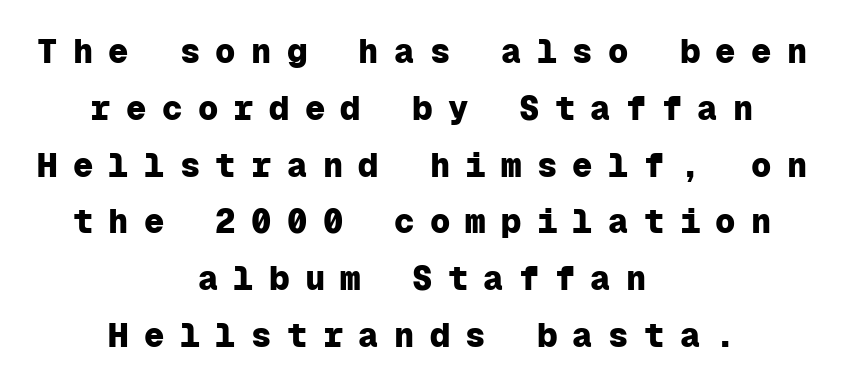
Q: Is the text bold? A: Yes.
Q: Is the text italic (slanted)? A: No, it is upright.
Q: Is the typeface a serif or a sans-serif typeface? A: Sans-serif.
Q: Is the text underlined? A: No.
Q: How is the paragraph aligned? A: Centered.
Q: Is the spacing between letters normal or unusually wide? A: Unusually wide.
Q: Is the spacing between lines tight, normal or loose? A: Normal.
Q: Width (condensed, normal, or wide)? A: Normal.
Q: Stroke contrast? A: Low.
Q: x-height? A: Medium.
Q: Monospaced? A: Yes.
